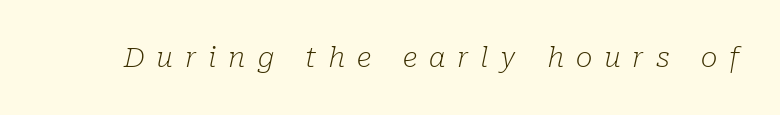
{"serif": "yes", "italic": "yes", "lean": "right", "slant_degrees": 10, "bold": "no", "weight": "light", "width": "normal", "stroke_contrast": "low", "x_height": "medium", "monospaced": "no", "underline": "no", "letter_spacing": "wide", "letter_spacing_em": 0.43, "glyph_px": 28}
